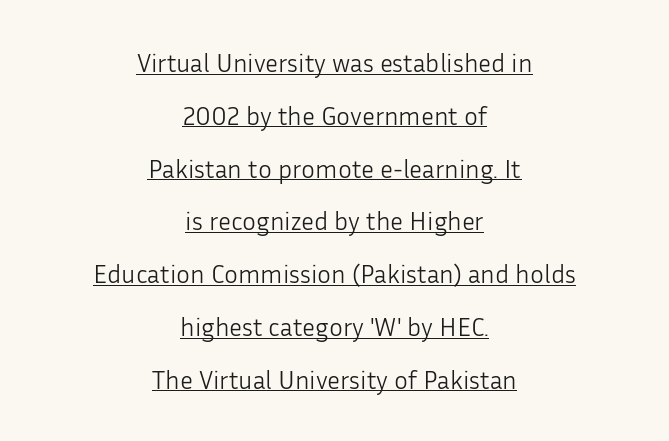
{"italic": "no", "bold": "no", "underline": "yes", "align": "center", "line_spacing": "loose", "line_spacing_ratio": 2.03, "letter_spacing": "normal", "letter_spacing_em": 0.0, "glyph_px": 26}
